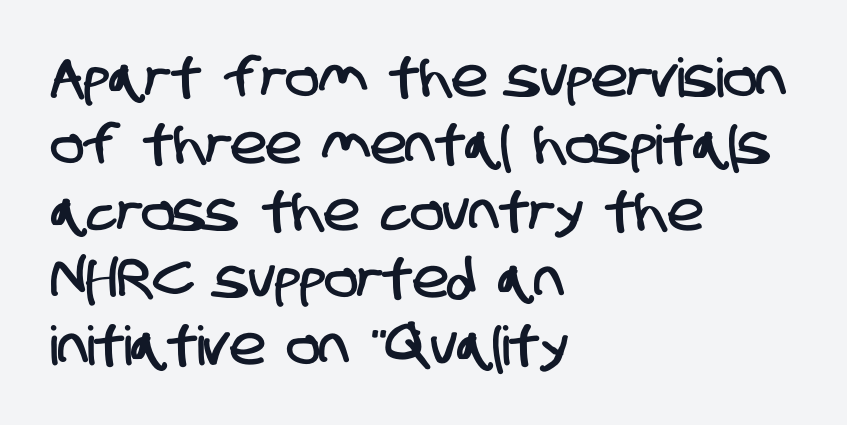
Does the type have serifs? No, each stem ends abruptly. Beneath every word, the page is bare. Here the glyphs are tracked normally, forming tight word shapes. The text block is weighted toward the left margin, trailing off unevenly rightward.
